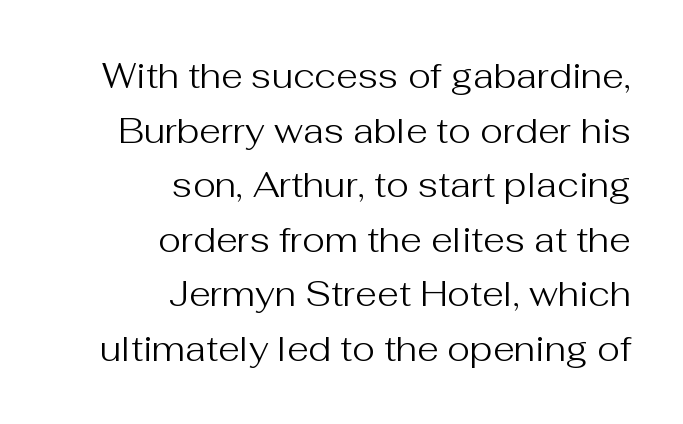
Q: Is the text bold? A: No.
Q: Is the text italic (slanted)? A: No, it is upright.
Q: Is the typeface a serif or a sans-serif typeface? A: Sans-serif.
Q: Is the text underlined? A: No.
Q: How is the paragraph aligned? A: Right-aligned.
Q: Is the spacing between letters normal or unusually wide? A: Normal.
Q: Is the spacing between lines tight, normal or loose? A: Normal.
Q: Width (condensed, normal, or wide)? A: Normal.
Q: Stroke contrast? A: Medium.
Q: x-height? A: Medium.
Q: Monospaced? A: No.
